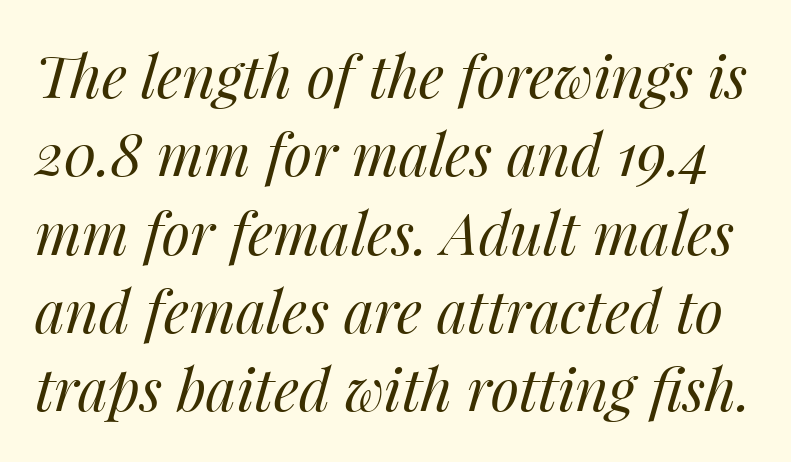
The image shows 58 px regular-weight type, italic (leaning right); set normal line spacing (1.35x), normal letter spacing, not underlined; medium stroke contrast and a medium x-height.
